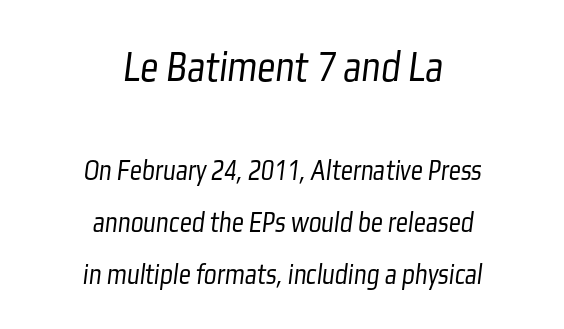
Nobody touched the tracking dial on this one. The zone under the glyphs is completely vacant. Every row of glyphs is offset so its center matches the block's center. Character size in the leading block exceeds that of the trailing block. Stroke terminals: plain, sans-serif. The weight tops out at a normal text grade.
